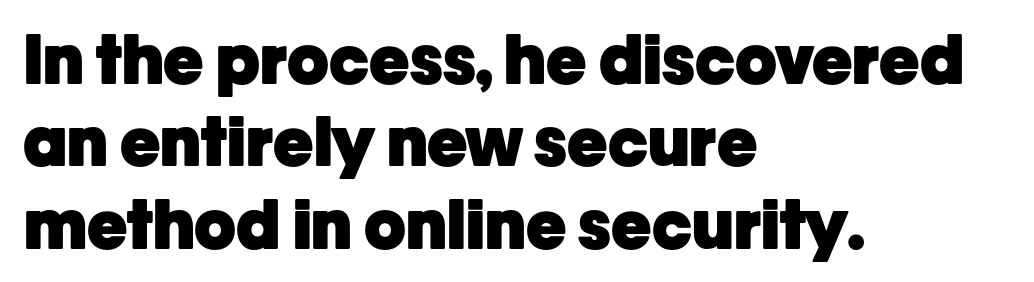
Q: Is the text bold? A: Yes.
Q: Is the text italic (slanted)? A: No, it is upright.
Q: Is the typeface a serif or a sans-serif typeface? A: Sans-serif.
Q: Is the text underlined? A: No.
Q: How is the paragraph aligned? A: Left-aligned.
Q: Is the spacing between letters normal or unusually wide? A: Normal.
Q: Width (condensed, normal, or wide)? A: Normal.
Q: Stroke contrast? A: Low.
Q: x-height? A: Medium.
Q: Monospaced? A: No.
